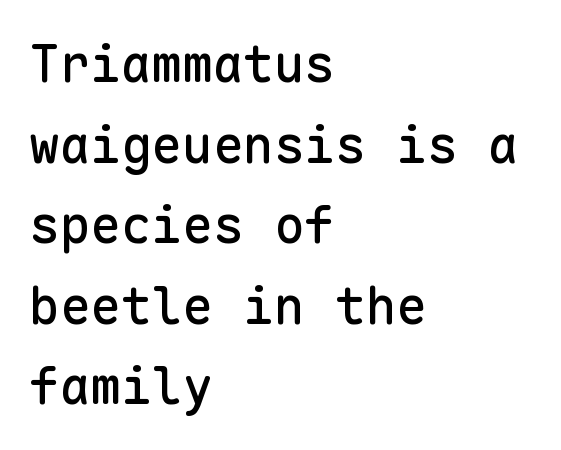
Q: Is the text italic (slanted)? A: No, it is upright.
Q: Is the typeface a serif or a sans-serif typeface? A: Sans-serif.
Q: Is the text underlined? A: No.
Q: How is the paragraph aligned? A: Left-aligned.
Q: Is the spacing between letters normal or unusually wide? A: Normal.
Q: Is the spacing between lines tight, normal or loose? A: Normal.
Q: Width (condensed, normal, or wide)? A: Normal.
Q: Stroke contrast? A: Low.
Q: x-height? A: Medium.
Q: Monospaced? A: Yes.
